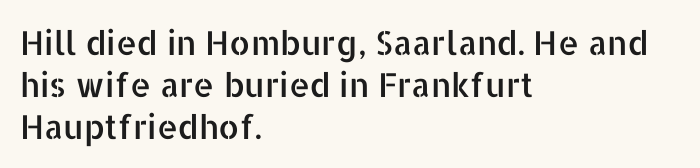
Q: Is the text italic (slanted)? A: No, it is upright.
Q: Is the typeface a serif or a sans-serif typeface? A: Sans-serif.
Q: Is the text underlined? A: No.
Q: How is the paragraph aligned? A: Left-aligned.
Q: Is the spacing between letters normal or unusually wide? A: Normal.
Q: Is the spacing between lines tight, normal or loose? A: Normal.
Q: Width (condensed, normal, or wide)? A: Normal.
Q: Stroke contrast? A: Low.
Q: x-height? A: Medium.
Q: Monospaced? A: No.
